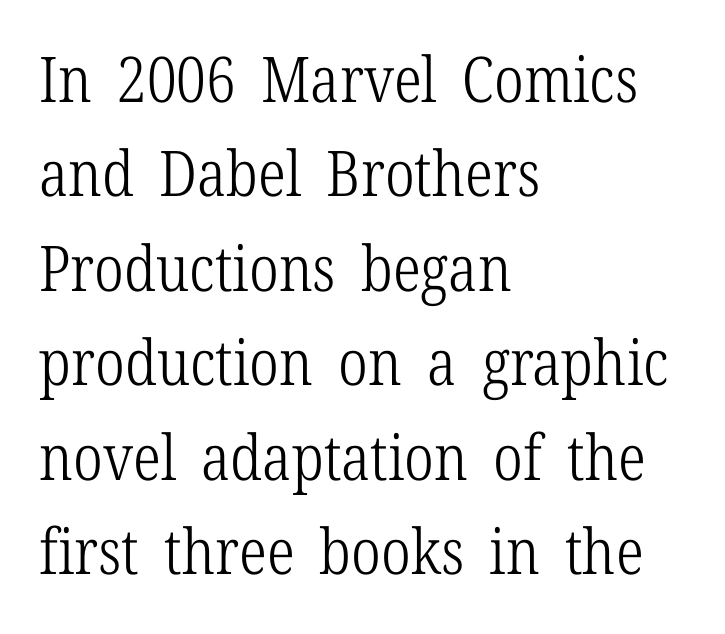
The image shows 63 px light, condensed serif type, upright; set left-aligned, normal line spacing (1.5x), normal letter spacing, not underlined; low stroke contrast and a medium x-height.
